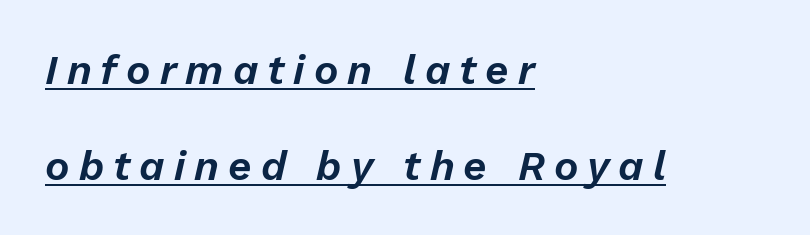
Q: Is the text italic (slanted)? A: Yes, it leans right by about 13 degrees.
Q: Is the text underlined? A: Yes.
Q: How is the paragraph aligned? A: Left-aligned.
Q: Is the spacing between letters normal or unusually wide? A: Unusually wide.
Q: Is the spacing between lines tight, normal or loose? A: Loose.
Q: Width (condensed, normal, or wide)? A: Normal.
Q: Stroke contrast? A: Low.
Q: x-height? A: Medium.
Q: Monospaced? A: No.
